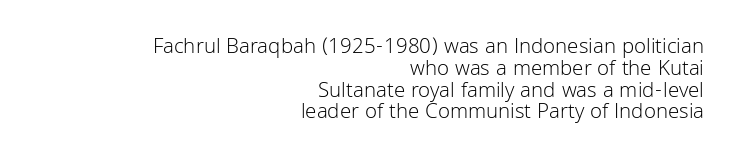
The image shows 22 px text type, upright; set right-aligned, tight line spacing (0.99x), normal letter spacing, not underlined.
